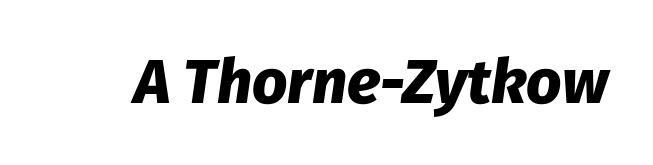
{"italic": "yes", "lean": "right", "slant_degrees": 8, "bold": "yes", "weight": "heavy", "width": "normal", "stroke_contrast": "low", "x_height": "medium", "monospaced": "no", "underline": "no", "letter_spacing": "normal", "letter_spacing_em": 0.0, "glyph_px": 62}
